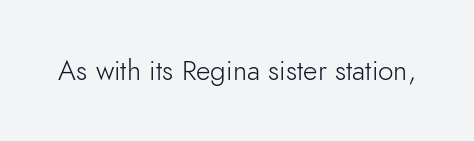
Unmarked baselines from the first word to the last. Posture: vertical. Look at the bottom of the vertical strokes: they stop flat, with no serifs. The font sits on the lighter half of the weight spectrum, regular included. This rendering leaves character spacing at its baseline value.
